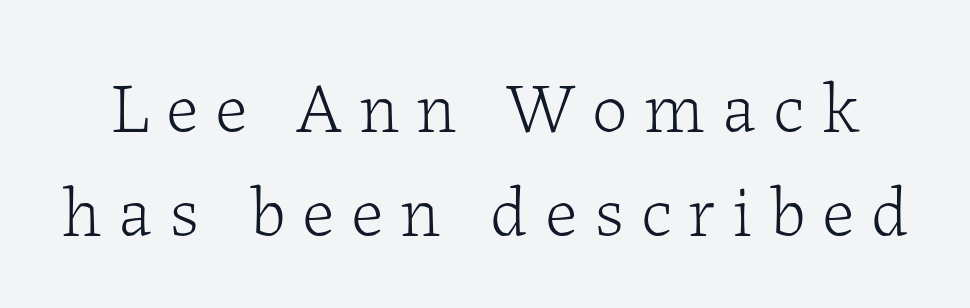
{"serif": "yes", "italic": "no", "bold": "no", "weight": "light", "width": "normal", "stroke_contrast": "low", "x_height": "medium", "monospaced": "no", "underline": "no", "line_spacing": "normal", "line_spacing_ratio": 1.46, "letter_spacing": "wide", "letter_spacing_em": 0.24, "glyph_px": 71}
